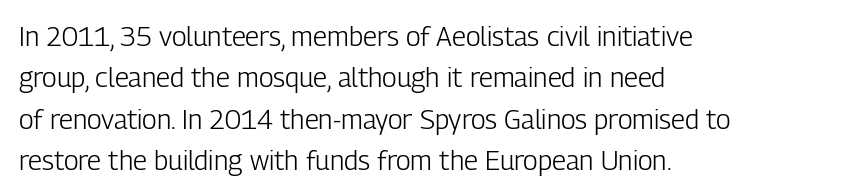
In terms of leading, this rendering sits right in the middle. The lettering stays uniformly vertical, giving the passage a roman look. Decoration check: the copy has no underline. The passage shown is not bold in any degree. How are the letters spaced? Ordinarily, with no added tracking.
